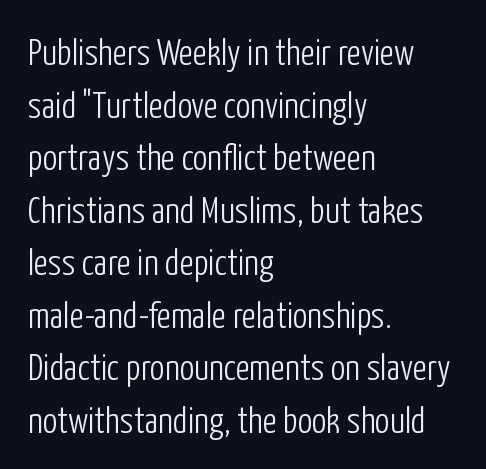
Each line starts at the same left margin while the right side varies. The words here are not underlined. When letters stand straight like this, we call the style roman or upright. You can tell from the bare stems that sans-serif type was used. Bold? No — there's no thickening of the strokes. Default kerning and tracking; the words read as compact shapes.
